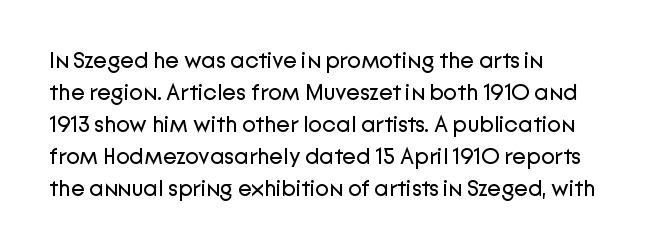
Caption: standard tracking, unaltered. Does the leading feel generous? No, just average. The lines are quadded left. Check the space under the baseline: it is left empty.
